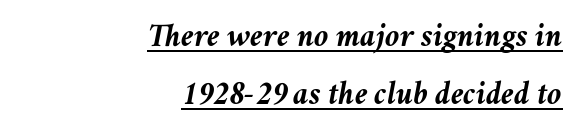
Short note: letters normally spaced. The ragged edge is on the left, which tells us the setting is flush right. Do the characters align in a grid? No, the font is proportional. Tall strokes in this sample are angled rather than plumb. Each glyph is drawn with heavy, bold strokes.
